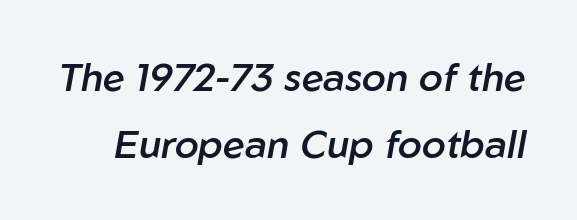
Q: Is the text bold? A: Semi-bold.
Q: Is the text italic (slanted)? A: Yes, it leans right by about 10 degrees.
Q: Is the text underlined? A: No.
Q: Is the spacing between letters normal or unusually wide? A: Normal.
Q: Width (condensed, normal, or wide)? A: Normal.
Q: Stroke contrast? A: Low.
Q: x-height? A: Medium.
Q: Monospaced? A: No.
